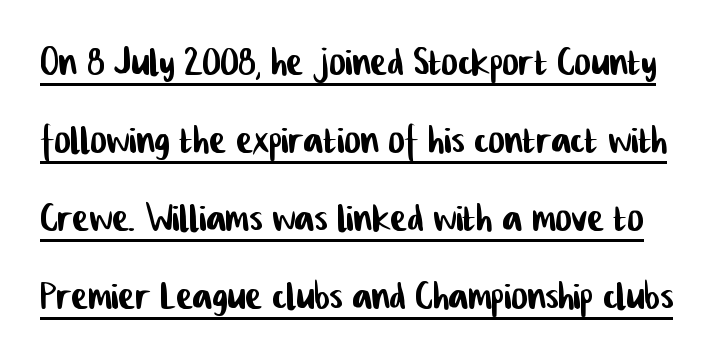
{"serif": "no", "width": "condensed", "stroke_contrast": "low", "x_height": "medium", "monospaced": "no", "underline": "yes", "line_spacing": "normal", "line_spacing_ratio": 1.56, "letter_spacing": "normal", "letter_spacing_em": 0.0, "glyph_px": 50}
